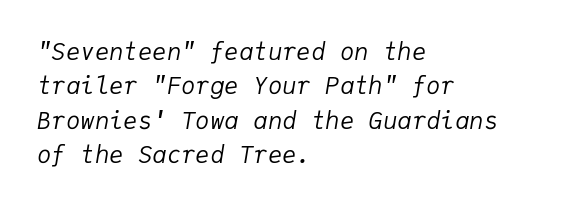
Q: Is the text bold? A: No.
Q: Is the text italic (slanted)? A: Yes, it leans right by about 9 degrees.
Q: Is the text underlined? A: No.
Q: How is the paragraph aligned? A: Left-aligned.
Q: Is the spacing between letters normal or unusually wide? A: Normal.
Q: Is the spacing between lines tight, normal or loose? A: Normal.
